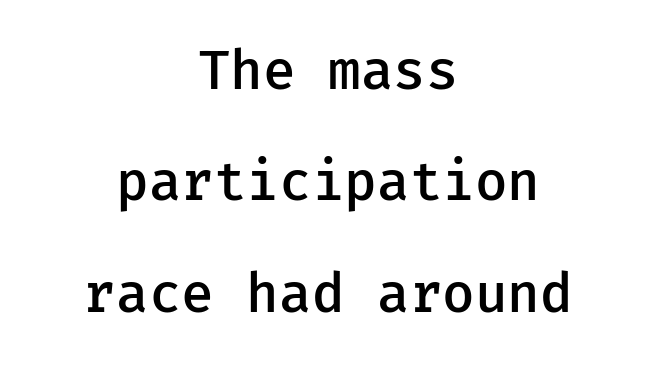
The image shows 53 px semibold sans-serif type, upright, monospaced; set centered, loose line spacing (2.1x), normal letter spacing, not underlined; low stroke contrast and a medium x-height.
